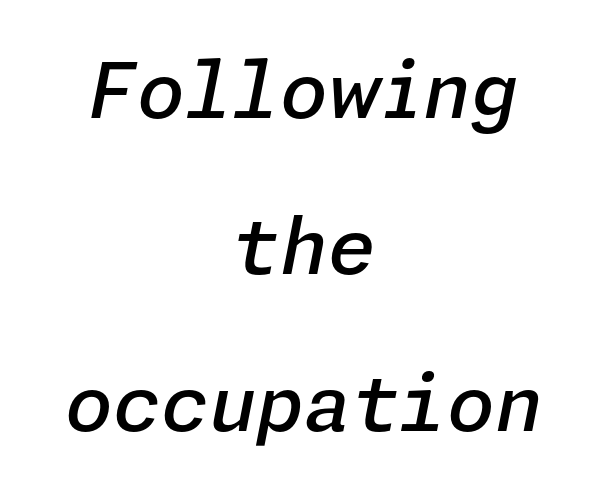
Q: Is the text bold? A: Semi-bold.
Q: Is the text italic (slanted)? A: Yes, it leans right by about 11 degrees.
Q: Is the text underlined? A: No.
Q: How is the paragraph aligned? A: Centered.
Q: Is the spacing between letters normal or unusually wide? A: Normal.
Q: Is the spacing between lines tight, normal or loose? A: Loose.
Q: Width (condensed, normal, or wide)? A: Normal.
Q: Stroke contrast? A: Low.
Q: x-height? A: Medium.
